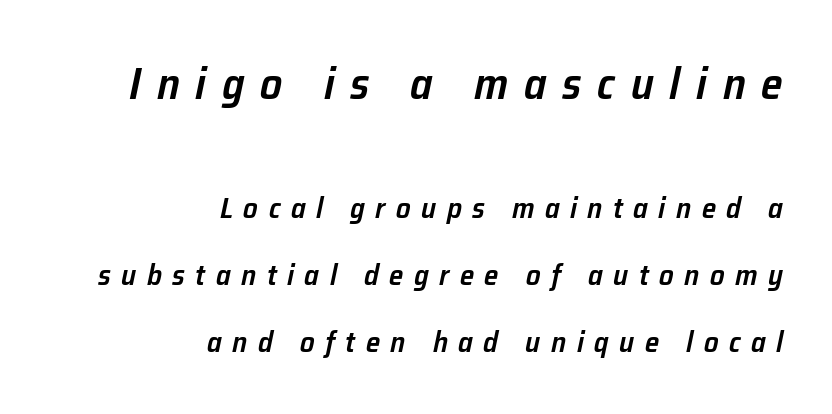
The image shows 44 px semibold type, italic (leaning right); set right-aligned, loose line spacing (2.3x), unusually wide letter spacing (+0.36 em), not underlined; the first (top) block is 1.52x larger; low stroke contrast and a medium x-height.
